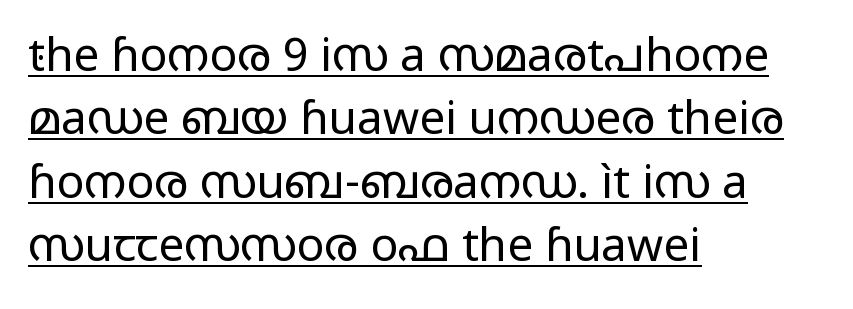
The image shows 46 px regular-weight, wide sans-serif type, upright; set left-aligned, normal line spacing (1.38x), normal letter spacing, underlined; low stroke contrast and a medium x-height.
